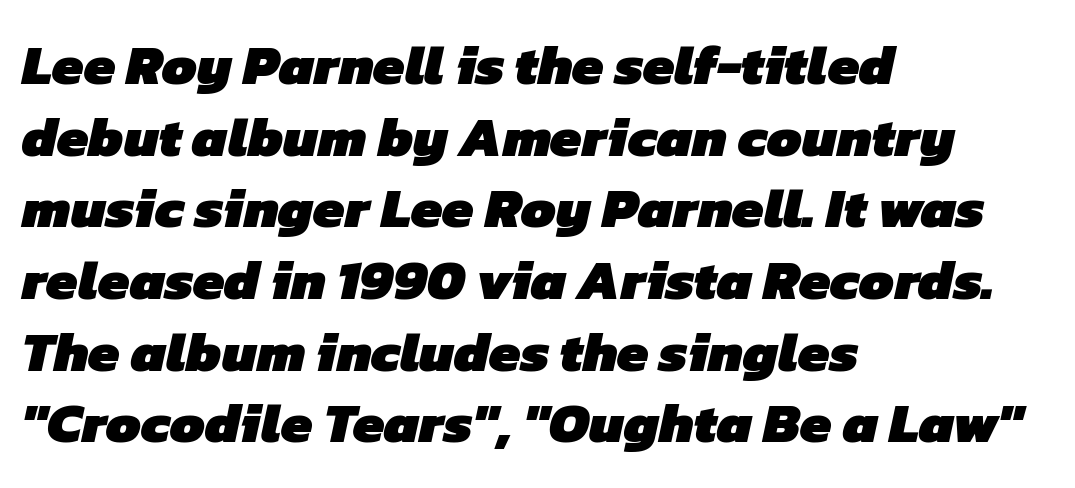
You could not count columns in this text — the font is proportionally spaced. All the whitespace from short lines collects on the right. Are there feet on the stems? There aren't — it's a sans. Clear beneath every line of the passage. The gaps between neighbouring characters are ordinary and unremarkable.
